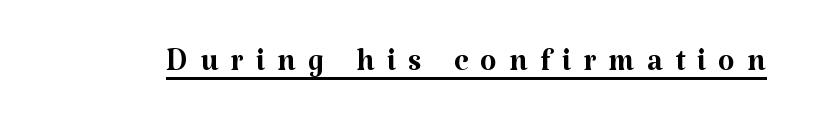
The image shows 43 px regular-weight serif type, upright; set unusually wide letter spacing (+0.28 em), underlined; medium stroke contrast and a medium x-height.
